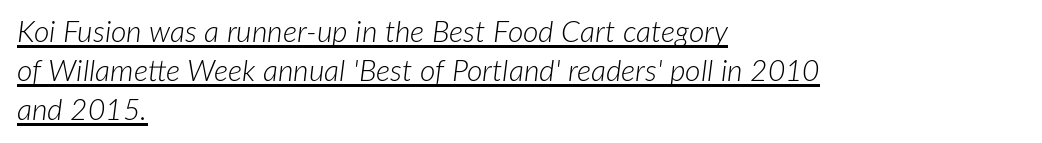
{"italic": "yes", "lean": "right", "slant_degrees": 7, "bold": "no", "weight": "light", "width": "normal", "stroke_contrast": "low", "x_height": "medium", "monospaced": "no", "underline": "yes", "align": "left", "line_spacing": "normal", "line_spacing_ratio": 1.3, "letter_spacing": "normal", "letter_spacing_em": 0.0, "glyph_px": 30}
